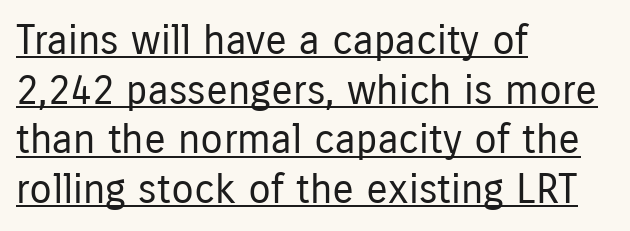
Q: Is the text bold? A: No.
Q: Is the text italic (slanted)? A: No, it is upright.
Q: Is the typeface a serif or a sans-serif typeface? A: Sans-serif.
Q: Is the text underlined? A: Yes.
Q: How is the paragraph aligned? A: Left-aligned.
Q: Is the spacing between letters normal or unusually wide? A: Normal.
Q: Width (condensed, normal, or wide)? A: Condensed.
Q: Stroke contrast? A: Low.
Q: x-height? A: Medium.
Q: Monospaced? A: No.
